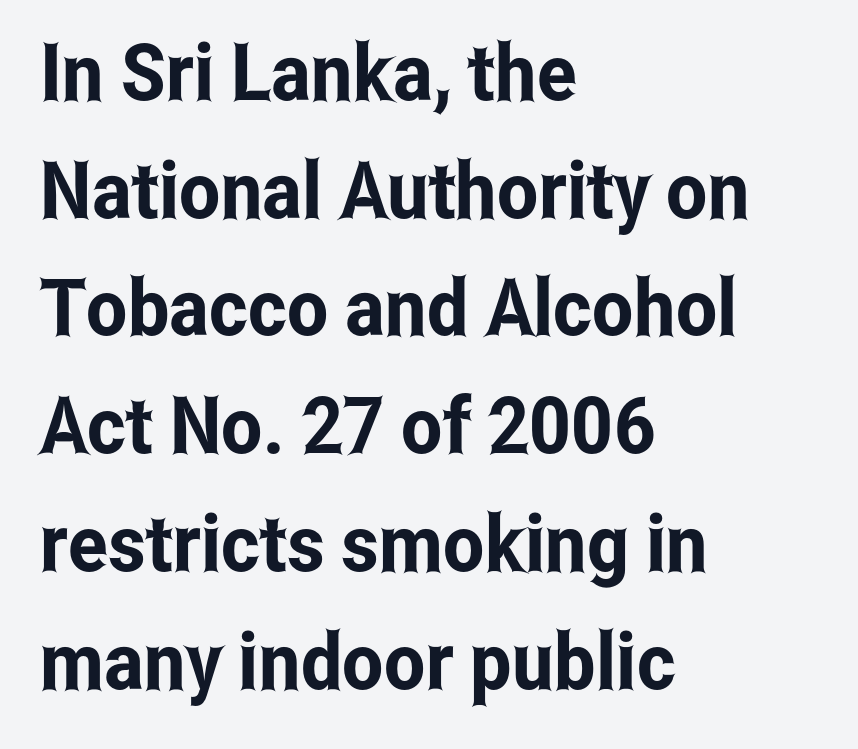
Is the block centered? No — it sits flush against the left margin. Descenders are the only things crossing below the line. No italicization has been applied; the sample stays upright. The rendering uses natural spacing where letterforms have individual widths.
